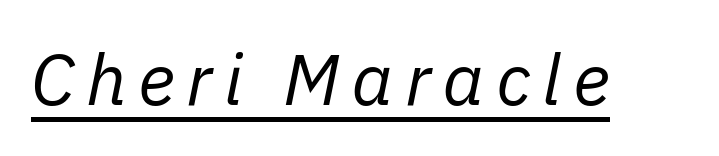
Q: Is the text bold? A: No.
Q: Is the text italic (slanted)? A: Yes, it leans right by about 11 degrees.
Q: Is the text underlined? A: Yes.
Q: Width (condensed, normal, or wide)? A: Normal.
Q: Stroke contrast? A: Low.
Q: x-height? A: Medium.
Q: Monospaced? A: No.
